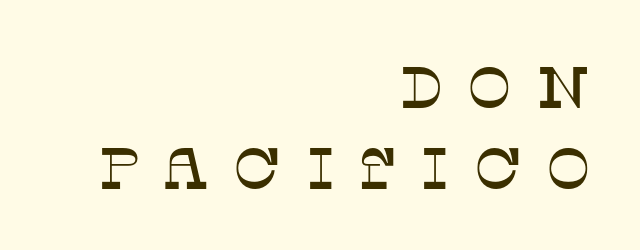
{"serif": "yes", "italic": "no", "width": "normal", "stroke_contrast": "low", "x_height": "large", "monospaced": "no", "underline": "no", "align": "right", "line_spacing": "normal", "line_spacing_ratio": 1.37, "letter_spacing": "wide", "letter_spacing_em": 0.41, "glyph_px": 59}
